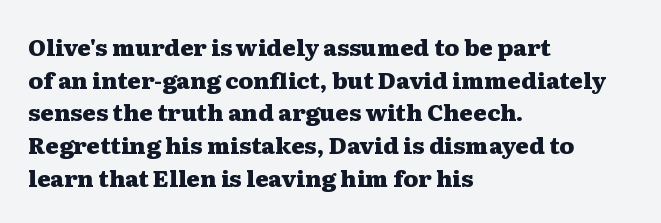
{"italic": "no", "bold": "yes", "underline": "no", "align": "left", "line_spacing": "normal", "line_spacing_ratio": 1.42, "letter_spacing": "normal", "letter_spacing_em": 0.0, "glyph_px": 23}
